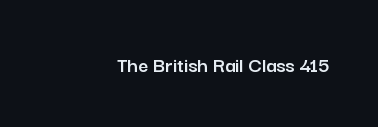
{"italic": "no", "underline": "no", "letter_spacing": "normal", "letter_spacing_em": 0.0, "glyph_px": 22}
